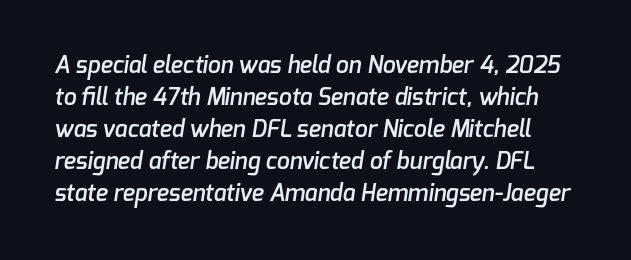
The image shows 23 px text type; set normal line spacing (1.39x), normal letter spacing, not underlined.
